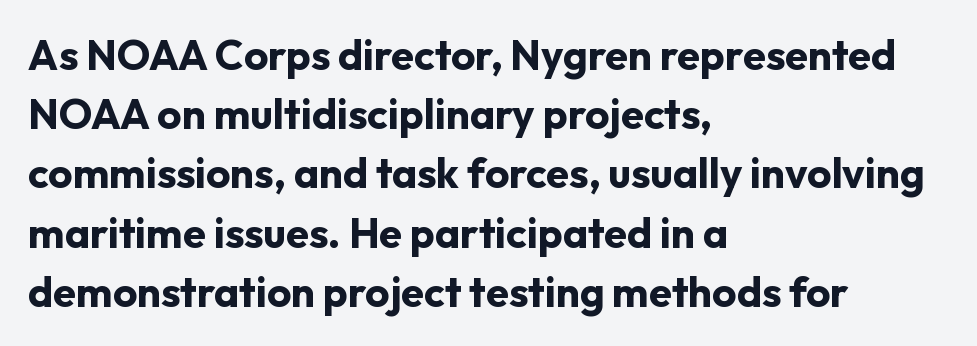
Q: Is the text bold? A: Yes.
Q: Is the text italic (slanted)? A: No, it is upright.
Q: Is the typeface a serif or a sans-serif typeface? A: Sans-serif.
Q: Is the text underlined? A: No.
Q: How is the paragraph aligned? A: Left-aligned.
Q: Is the spacing between letters normal or unusually wide? A: Normal.
Q: Is the spacing between lines tight, normal or loose? A: Normal.
Q: Width (condensed, normal, or wide)? A: Normal.
Q: Stroke contrast? A: Low.
Q: x-height? A: Medium.
Q: Monospaced? A: No.
